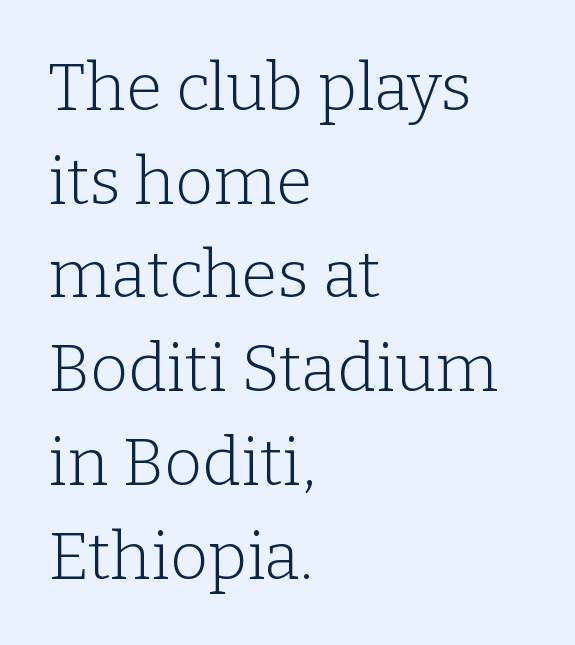
The image shows 66 px light serif type, upright; set left-aligned, normal line spacing (1.42x), normal letter spacing, not underlined; low stroke contrast and a medium x-height.
